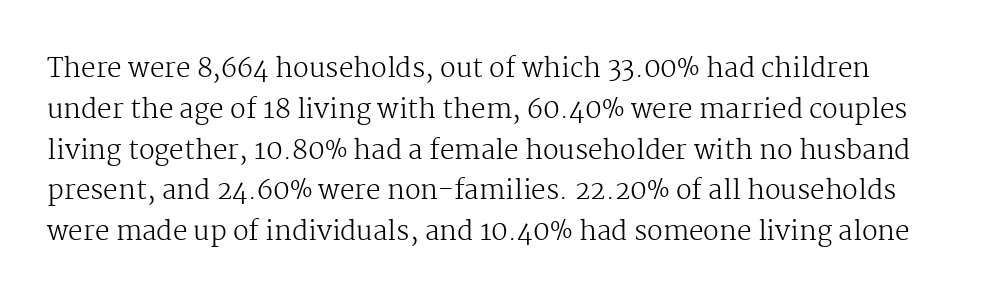
Q: Is the text bold? A: No.
Q: Is the text italic (slanted)? A: No, it is upright.
Q: Is the text underlined? A: No.
Q: Is the spacing between letters normal or unusually wide? A: Normal.
Q: Is the spacing between lines tight, normal or loose? A: Normal.
